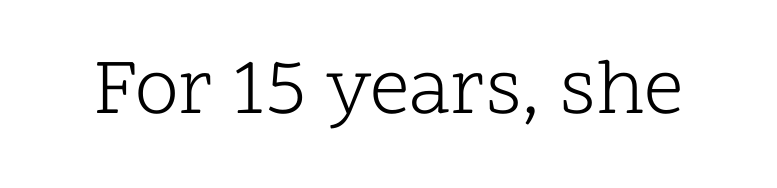
Q: Is the text bold? A: No.
Q: Is the text italic (slanted)? A: No, it is upright.
Q: Is the typeface a serif or a sans-serif typeface? A: Serif.
Q: Is the text underlined? A: No.
Q: Is the spacing between letters normal or unusually wide? A: Normal.
Q: Width (condensed, normal, or wide)? A: Normal.
Q: Stroke contrast? A: Low.
Q: x-height? A: Medium.
Q: Monospaced? A: No.
